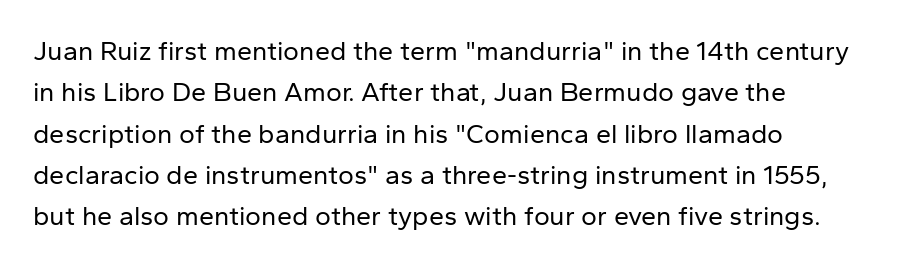
Q: Is the text bold? A: No.
Q: Is the text italic (slanted)? A: No, it is upright.
Q: Is the text underlined? A: No.
Q: How is the paragraph aligned? A: Left-aligned.
Q: Is the spacing between letters normal or unusually wide? A: Normal.
Q: Is the spacing between lines tight, normal or loose? A: Normal.
